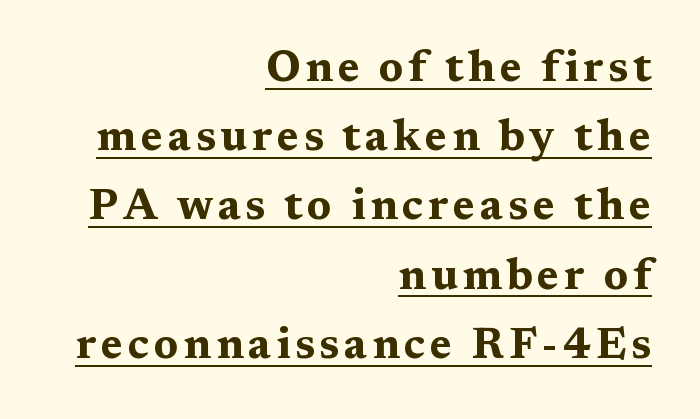
Q: Is the text bold? A: Yes.
Q: Is the text italic (slanted)? A: No, it is upright.
Q: Is the typeface a serif or a sans-serif typeface? A: Serif.
Q: Is the text underlined? A: Yes.
Q: How is the paragraph aligned? A: Right-aligned.
Q: Is the spacing between lines tight, normal or loose? A: Normal.
Q: Width (condensed, normal, or wide)? A: Wide.
Q: Stroke contrast? A: Medium.
Q: x-height? A: Medium.
Q: Monospaced? A: No.
